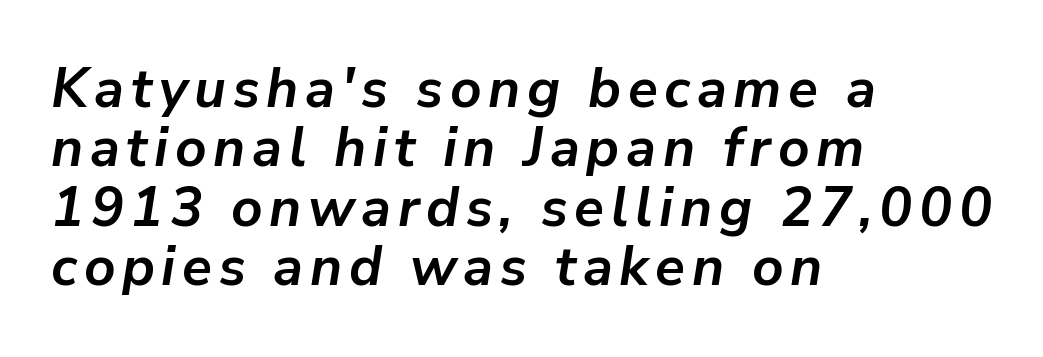
{"italic": "yes", "lean": "right", "slant_degrees": 9, "bold": "yes", "weight": "semibold", "width": "normal", "stroke_contrast": "low", "x_height": "medium", "monospaced": "no", "underline": "no", "align": "left", "line_spacing": "tight", "line_spacing_ratio": 1.08, "glyph_px": 55}
